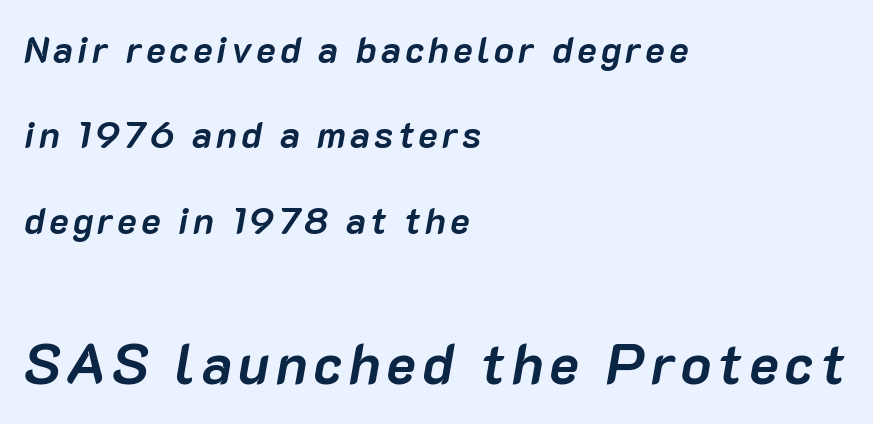
{"italic": "yes", "lean": "right", "slant_degrees": 10, "bold": "yes", "weight": "semibold", "width": "normal", "stroke_contrast": "low", "x_height": "medium", "monospaced": "no", "underline": "no", "align": "left", "line_spacing": "loose", "line_spacing_ratio": 2.31, "larger_block": "second", "size_ratio": 1.51, "glyph_px": 56}
